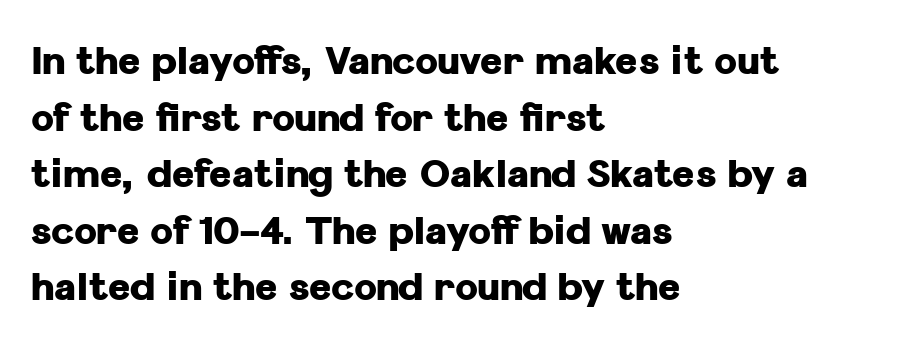
The image shows 38 px heavy sans-serif type, upright; set left-aligned, normal line spacing (1.49x), normal letter spacing, not underlined; low stroke contrast and a medium x-height.
